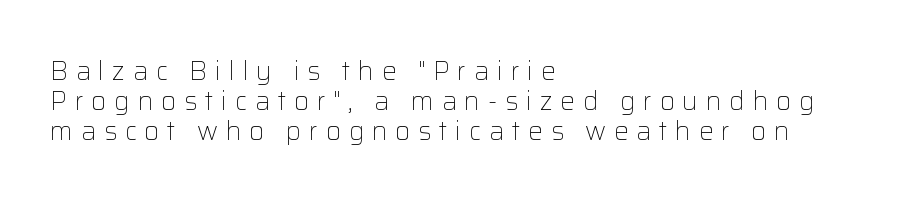
Q: Is the text bold? A: No.
Q: Is the text italic (slanted)? A: No, it is upright.
Q: Is the text underlined? A: No.
Q: How is the paragraph aligned? A: Left-aligned.
Q: Is the spacing between letters normal or unusually wide? A: Unusually wide.
Q: Is the spacing between lines tight, normal or loose? A: Tight.
